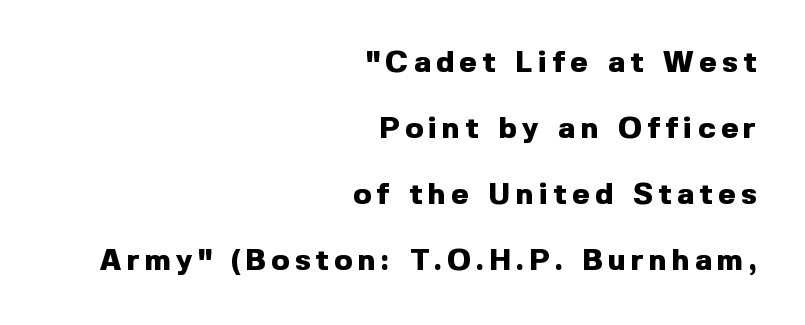
{"serif": "no", "italic": "no", "bold": "yes", "weight": "heavy", "width": "normal", "x_height": "medium", "monospaced": "no", "underline": "no", "align": "right", "line_spacing": "loose", "line_spacing_ratio": 2.2, "glyph_px": 30}
